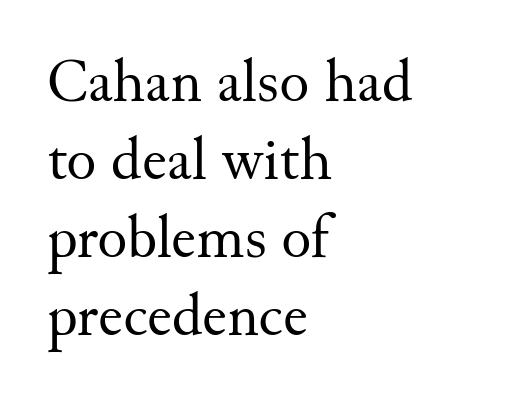
The image shows 62 px regular-weight serif type, upright; set left-aligned, normal line spacing (1.26x), normal letter spacing, not underlined; medium stroke contrast and a small x-height.
